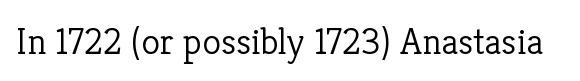
The image shows 38 px light serif type, upright; set normal letter spacing, not underlined; low stroke contrast and a medium x-height.
